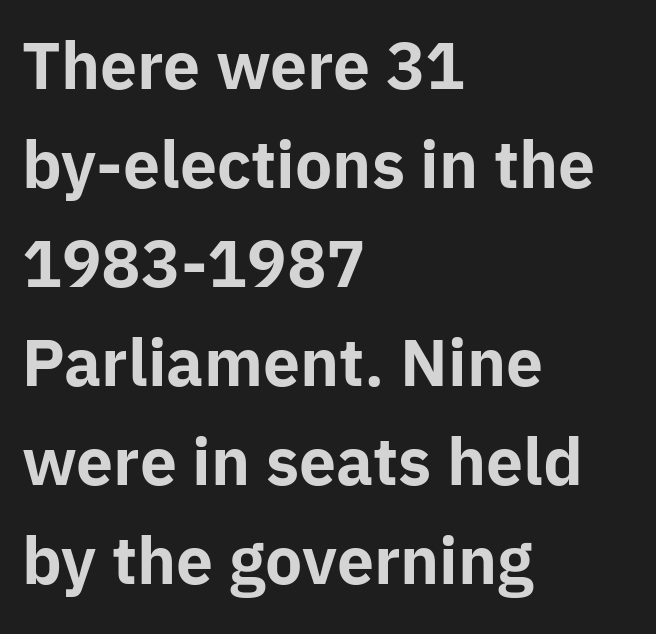
{"serif": "no", "italic": "no", "bold": "yes", "weight": "bold", "width": "normal", "stroke_contrast": "low", "x_height": "medium", "monospaced": "no", "underline": "no", "align": "left", "line_spacing": "normal", "line_spacing_ratio": 1.57, "letter_spacing": "normal", "letter_spacing_em": 0.0, "glyph_px": 63}
